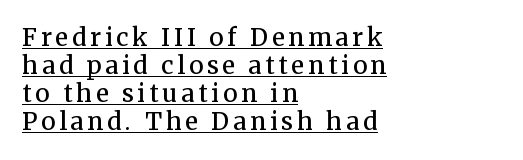
Q: Is the text bold? A: Semi-bold.
Q: Is the text italic (slanted)? A: No, it is upright.
Q: Is the text underlined? A: Yes.
Q: How is the paragraph aligned? A: Left-aligned.
